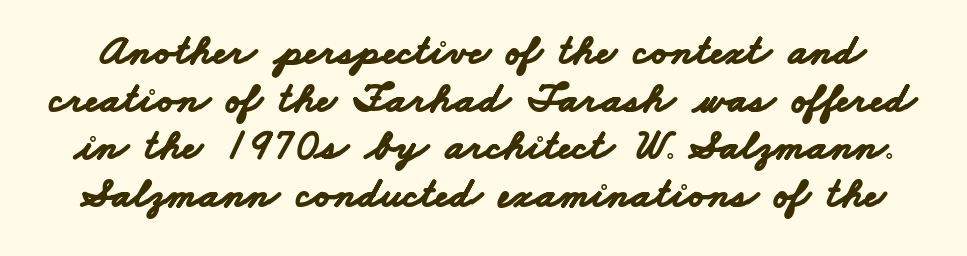
The image shows 43 px bold, wide sans-serif type; set tight line spacing (1.11x), normal letter spacing, not underlined; low stroke contrast and a small x-height.
